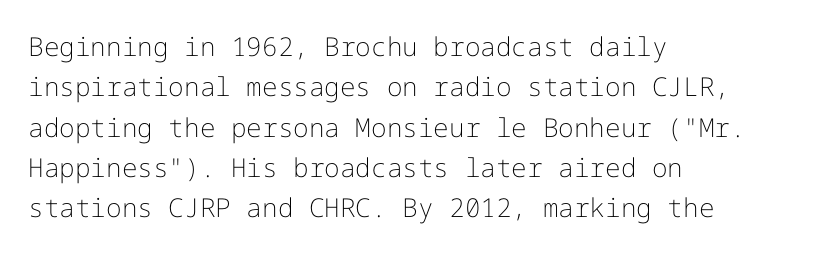
The image shows 26 px text type, upright; set left-aligned, normal line spacing (1.55x), normal letter spacing, not underlined.
